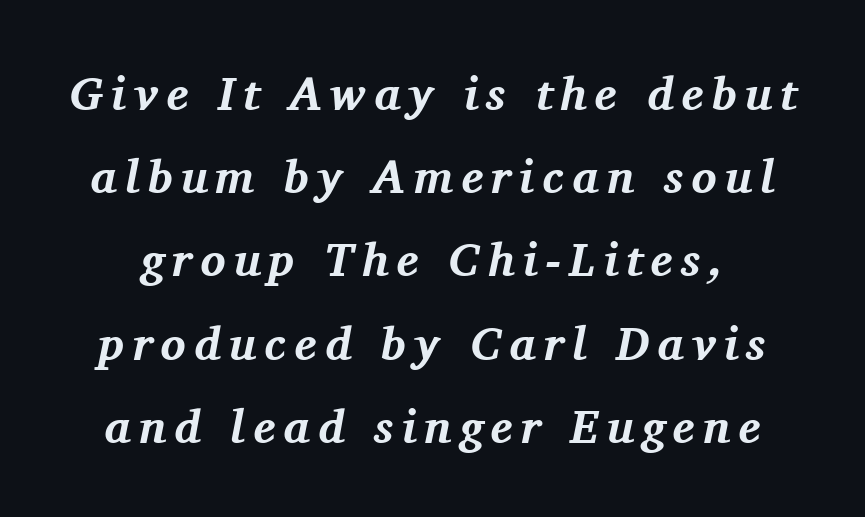
Q: Is the text bold? A: Yes.
Q: Is the text italic (slanted)? A: Yes, it leans right by about 11 degrees.
Q: Is the typeface a serif or a sans-serif typeface? A: Serif.
Q: Is the text underlined? A: No.
Q: Width (condensed, normal, or wide)? A: Normal.
Q: Stroke contrast? A: Medium.
Q: x-height? A: Medium.
Q: Monospaced? A: No.
